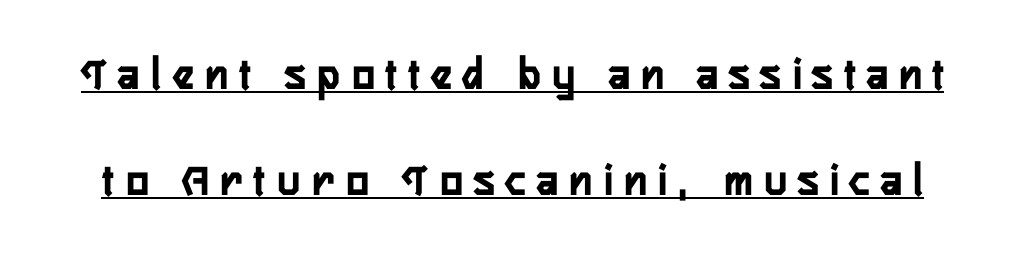
Q: Is the text bold? A: Yes.
Q: Is the text italic (slanted)? A: No, it is upright.
Q: Is the typeface a serif or a sans-serif typeface? A: Sans-serif.
Q: Is the text underlined? A: Yes.
Q: Is the spacing between letters normal or unusually wide? A: Unusually wide.
Q: Is the spacing between lines tight, normal or loose? A: Loose.
Q: Width (condensed, normal, or wide)? A: Condensed.
Q: Stroke contrast? A: Low.
Q: x-height? A: Medium.
Q: Monospaced? A: No.
